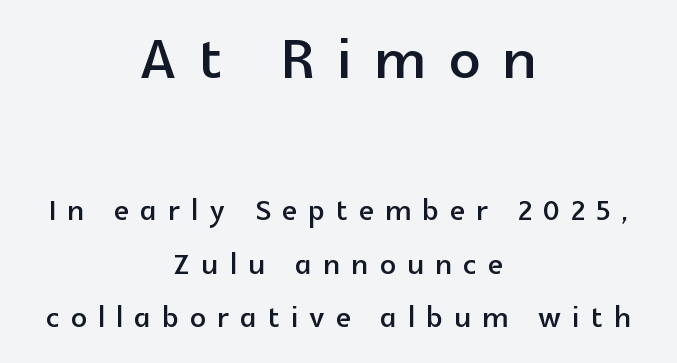
Q: Is the text italic (slanted)? A: No, it is upright.
Q: Is the typeface a serif or a sans-serif typeface? A: Sans-serif.
Q: Is the text underlined? A: No.
Q: How is the paragraph aligned? A: Centered.
Q: Is the spacing between letters normal or unusually wide? A: Unusually wide.
Q: Is the spacing between lines tight, normal or loose? A: Normal.
Q: Which block of text is set in a larger size, the first (top) or the second (bottom)? A: The first (top) one.
Q: Width (condensed, normal, or wide)? A: Normal.
Q: x-height? A: Medium.
Q: Monospaced? A: No.
